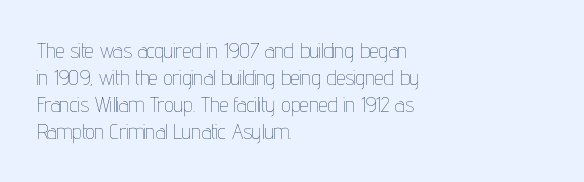
Q: Is the text bold? A: No.
Q: Is the text italic (slanted)? A: No, it is upright.
Q: Is the text underlined? A: No.
Q: How is the paragraph aligned? A: Left-aligned.
Q: Is the spacing between letters normal or unusually wide? A: Normal.
Q: Is the spacing between lines tight, normal or loose? A: Normal.
